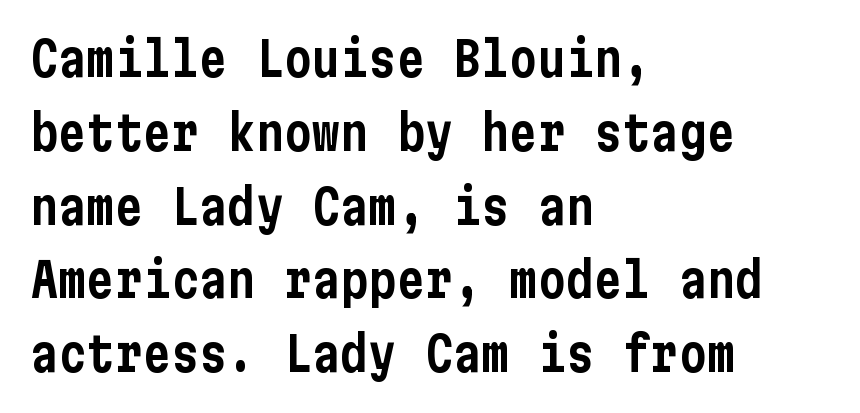
Q: Is the text italic (slanted)? A: No, it is upright.
Q: Is the typeface a serif or a sans-serif typeface? A: Sans-serif.
Q: Is the text underlined? A: No.
Q: How is the paragraph aligned? A: Left-aligned.
Q: Is the spacing between letters normal or unusually wide? A: Normal.
Q: Is the spacing between lines tight, normal or loose? A: Normal.
Q: Width (condensed, normal, or wide)? A: Condensed.
Q: Stroke contrast? A: Low.
Q: x-height? A: Medium.
